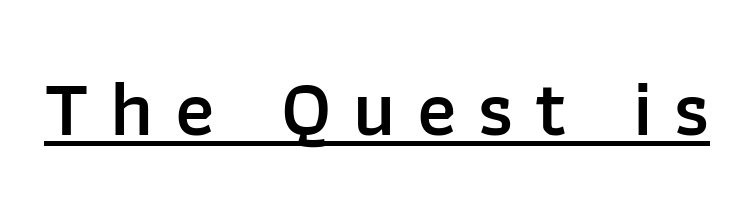
Q: Is the text bold? A: Semi-bold.
Q: Is the text italic (slanted)? A: No, it is upright.
Q: Is the typeface a serif or a sans-serif typeface? A: Sans-serif.
Q: Is the text underlined? A: Yes.
Q: Is the spacing between letters normal or unusually wide? A: Unusually wide.
Q: Width (condensed, normal, or wide)? A: Normal.
Q: Stroke contrast? A: Low.
Q: x-height? A: Medium.
Q: Monospaced? A: No.
